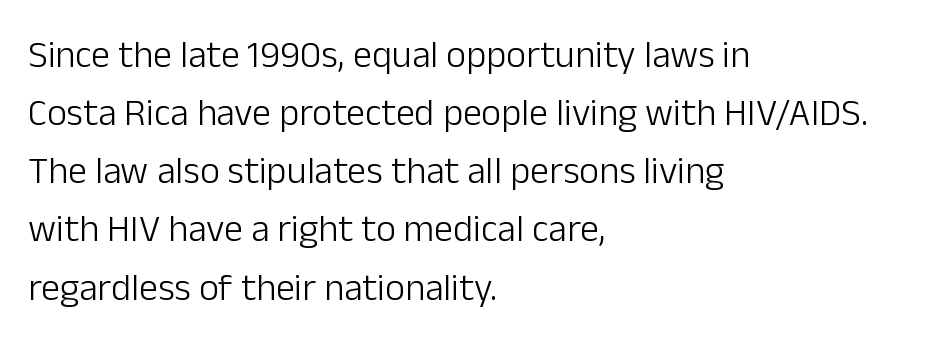
{"serif": "no", "italic": "no", "bold": "no", "weight": "light", "width": "normal", "stroke_contrast": "low", "x_height": "medium", "monospaced": "no", "underline": "no", "align": "left", "line_spacing": "normal", "line_spacing_ratio": 1.53, "letter_spacing": "normal", "letter_spacing_em": 0.0, "glyph_px": 38}
